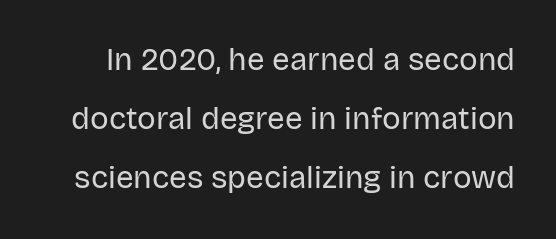
{"serif": "no", "italic": "no", "bold": "no", "weight": "regular", "width": "normal", "stroke_contrast": "low", "x_height": "large", "monospaced": "no", "underline": "no", "line_spacing": "loose", "line_spacing_ratio": 1.91, "letter_spacing": "normal", "letter_spacing_em": 0.0, "glyph_px": 31}
